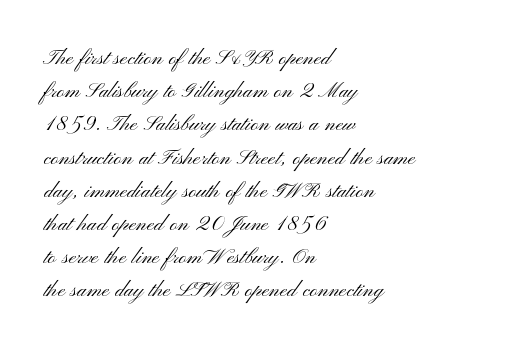
{"bold": "no", "underline": "no", "align": "left", "line_spacing_ratio": 1.23, "letter_spacing": "normal", "letter_spacing_em": 0.0, "glyph_px": 27}
